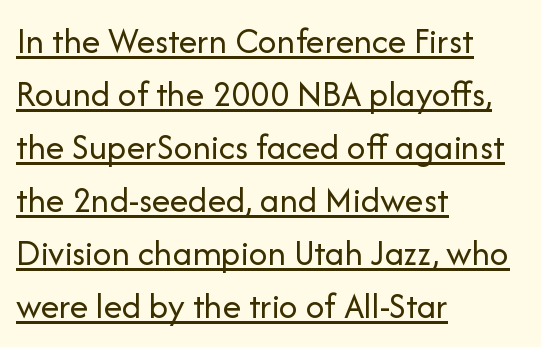
Q: Is the text bold? A: No.
Q: Is the text italic (slanted)? A: No, it is upright.
Q: Is the typeface a serif or a sans-serif typeface? A: Sans-serif.
Q: Is the text underlined? A: Yes.
Q: How is the paragraph aligned? A: Left-aligned.
Q: Is the spacing between letters normal or unusually wide? A: Normal.
Q: Is the spacing between lines tight, normal or loose? A: Normal.
Q: Width (condensed, normal, or wide)? A: Normal.
Q: Stroke contrast? A: Low.
Q: x-height? A: Medium.
Q: Monospaced? A: No.
